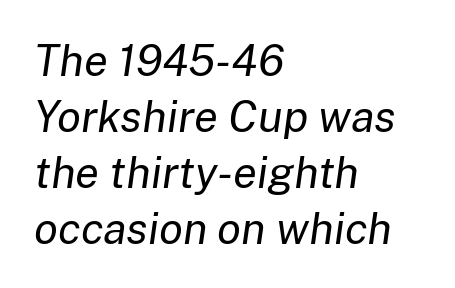
{"italic": "yes", "lean": "right", "slant_degrees": 8, "bold": "no", "weight": "regular", "width": "normal", "stroke_contrast": "low", "x_height": "medium", "monospaced": "no", "underline": "no", "align": "left", "line_spacing": "normal", "line_spacing_ratio": 1.27, "letter_spacing": "normal", "letter_spacing_em": 0.0, "glyph_px": 44}
